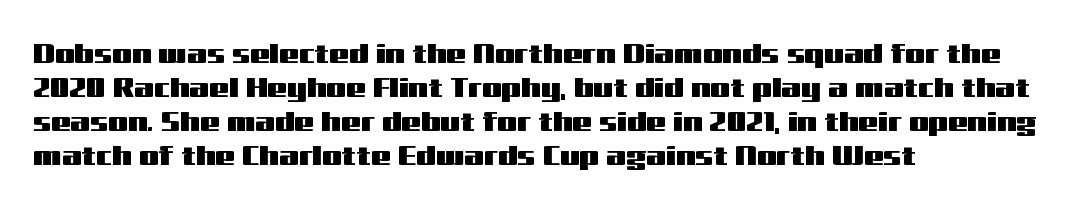
The image shows 28 px wide sans-serif type, upright; set left-aligned, line spacing 1.22x, normal letter spacing, not underlined; medium stroke contrast and a medium x-height.
